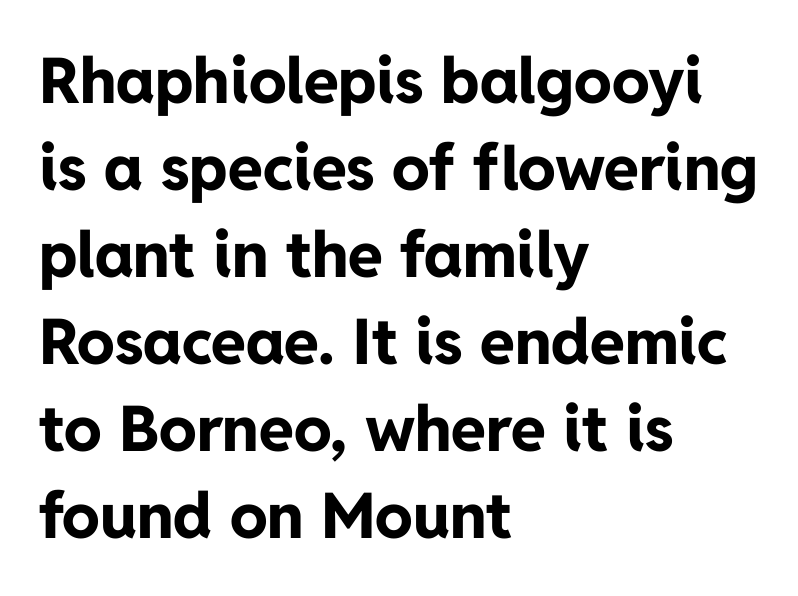
These lines were composed using upright roman letters. The designer went with a sans here, leaving each stem footless. Compared with typical paragraphs, the rows here are spaced about the same. You'd pick this weight for a headline — it's a proper bold. Each word holds together tightly as a unit, with standard inter-letter gaps.
